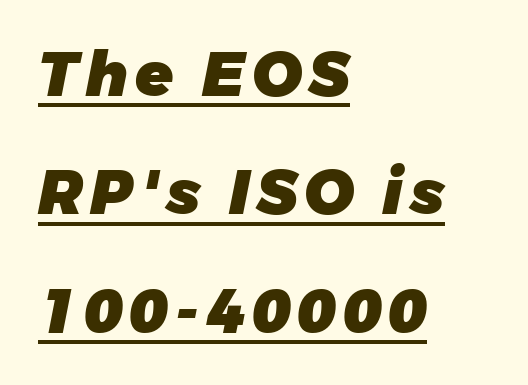
{"serif": "no", "bold": "yes", "weight": "heavy", "width": "normal", "stroke_contrast": "low", "x_height": "large", "monospaced": "no", "underline": "yes", "align": "left", "line_spacing": "loose", "line_spacing_ratio": 1.91, "glyph_px": 62}
